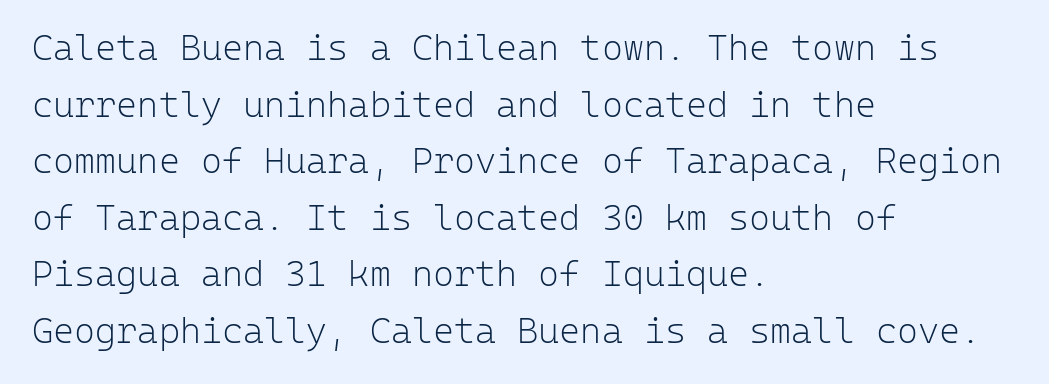
A clean baseline with only descenders dipping below it. Does the copy run flush right? No — it runs flush left. This is not heavy type; no bold has been used. A typesetter would call this monospace, since all characters share one set width. In terms of letterform style, serifs are entirely absent.
